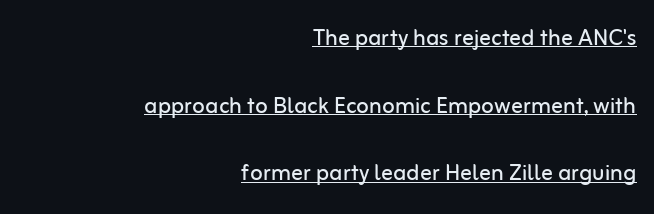
The image shows 29 px regular-weight sans-serif type, upright; set right-aligned, loose line spacing (2.33x), normal letter spacing, underlined; low stroke contrast and a medium x-height.
